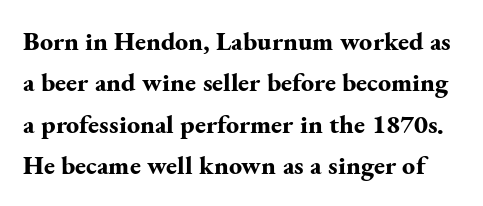
You can tell it's not italic because the verticals are truly vertical. These lines keep a tight, regular rhythm from letter to letter. Each row of text sits above clean, open space. Vertical spacing — default. Heavy-handed strokes throughout: this text is bold.
